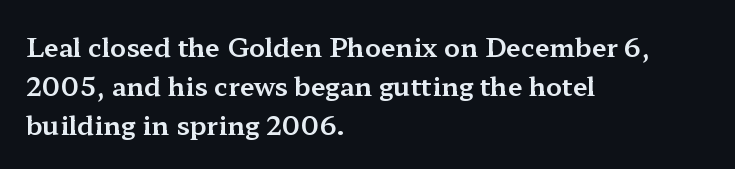
Q: Is the text italic (slanted)? A: No, it is upright.
Q: Is the text underlined? A: No.
Q: How is the paragraph aligned? A: Left-aligned.
Q: Is the spacing between letters normal or unusually wide? A: Normal.
Q: Is the spacing between lines tight, normal or loose? A: Normal.
